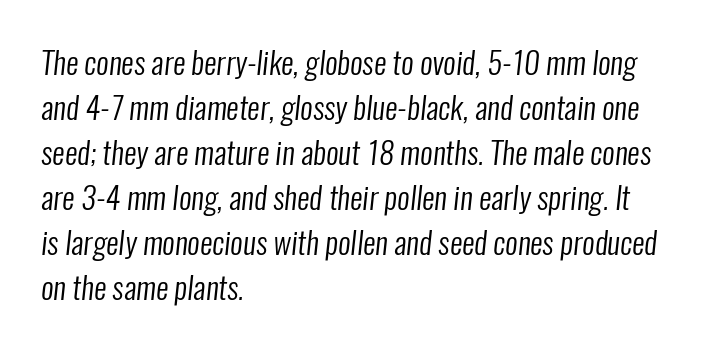
The image shows 31 px regular-weight, condensed sans-serif type; set left-aligned, normal line spacing (1.45x), normal letter spacing, not underlined; low stroke contrast and a medium x-height.
